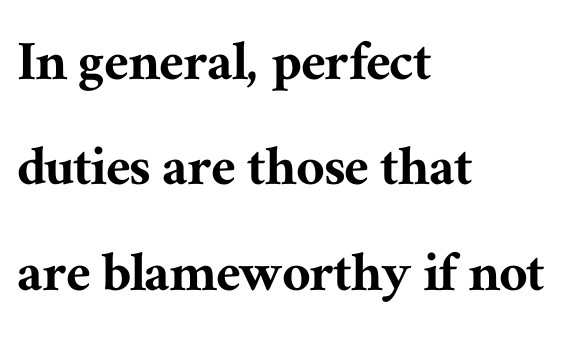
The image shows 62 px serif type, upright; set left-aligned, normal line spacing (1.7x), normal letter spacing, not underlined; medium stroke contrast and a medium x-height.
